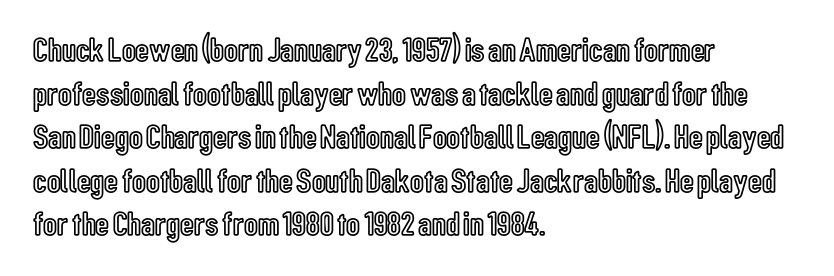
{"italic": "no", "width": "condensed", "x_height": "medium", "monospaced": "no", "underline": "no", "align": "left", "line_spacing": "normal", "line_spacing_ratio": 1.28, "letter_spacing": "normal", "letter_spacing_em": 0.0, "glyph_px": 34}
